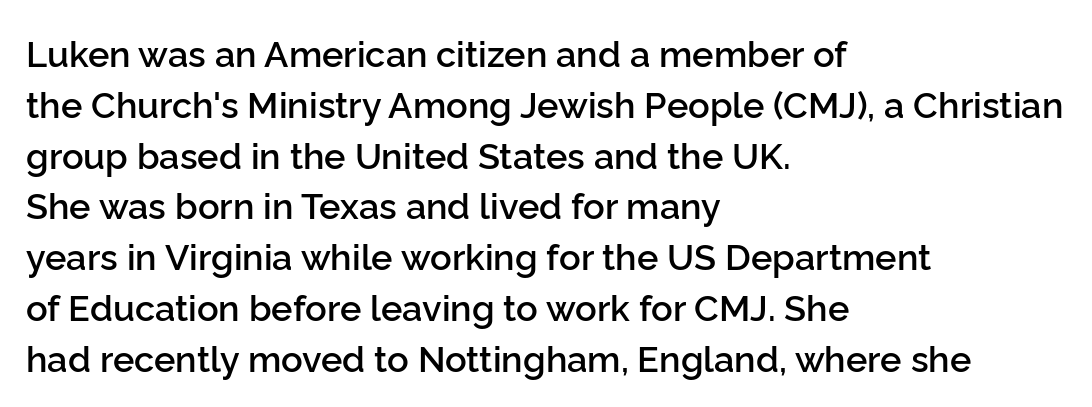
The image shows 36 px semibold sans-serif type, upright; set left-aligned, normal line spacing (1.41x), normal letter spacing, not underlined; low stroke contrast and a medium x-height.
